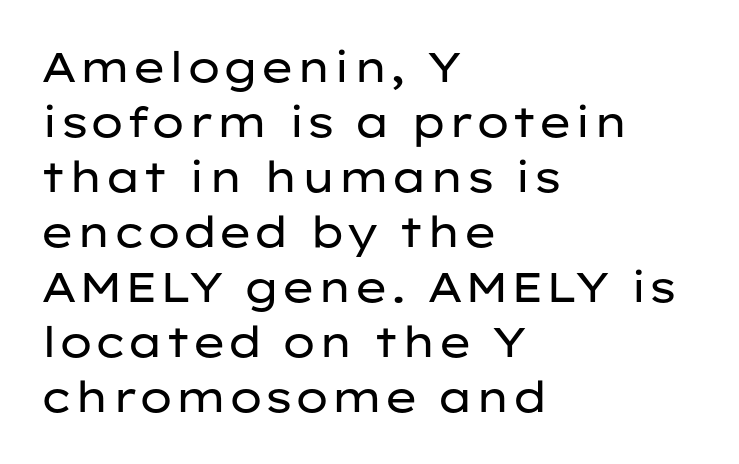
The rendering uses natural spacing where letterforms have individual widths. The passage shown has conventional tracking throughout. Descenders hang freely into open space. Compared with typical paragraphs, the rows here are spaced about the same. Font category for this specimen: sans-serif. The lettering stays uniformly vertical, giving the passage a roman look.
